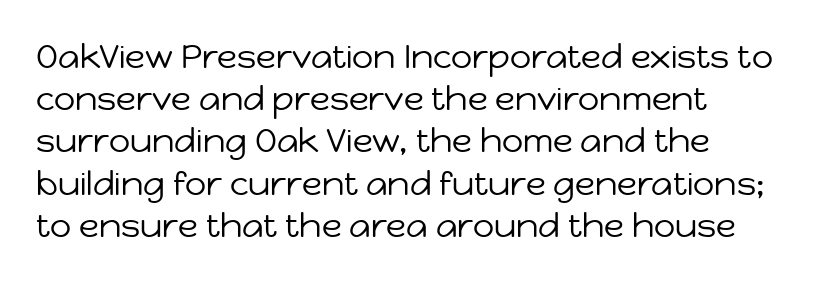
Descender tails drop into unmarked territory. You can tell from the bare stems that sans-serif type was used. Note the varied advance widths — an 'i' is clearly narrower than an 'm'. The letters look calm and open, with moderate or lighter stems. Quick note: not italic, upright. The letters sit at their default tracking, neither squeezed nor spread.
